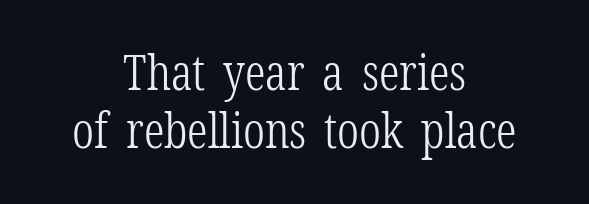
{"serif": "yes", "italic": "no", "bold": "no", "weight": "light", "width": "condensed", "stroke_contrast": "low", "x_height": "medium", "monospaced": "no", "underline": "no", "align": "center", "line_spacing_ratio": 1.16, "letter_spacing": "normal", "letter_spacing_em": 0.0, "glyph_px": 50}
